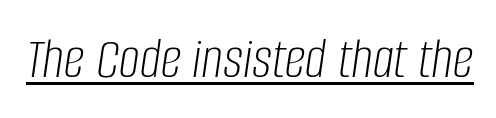
Stroke thickness stays within the range of a standard reading face or lighter. When letters slant like this, we call the style italic. Spacing verdict: proportional, widths tailored to each character. Quick note: underline on. Tracking here is standard; glyphs follow each other at the usual distance.
